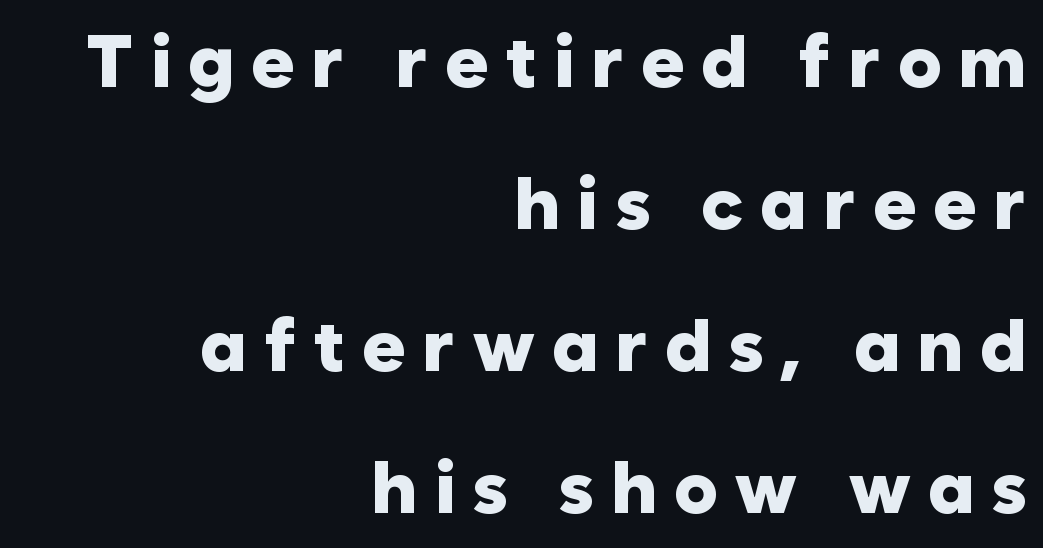
Each row of text sits above clean, open space. Airy leading. Teacher's note: observe the even right margin — that is flush-right alignment. Each letter keeps its own natural width here, so spacing adapts to shape. You can tell from the bare stems that sans-serif type was used.
